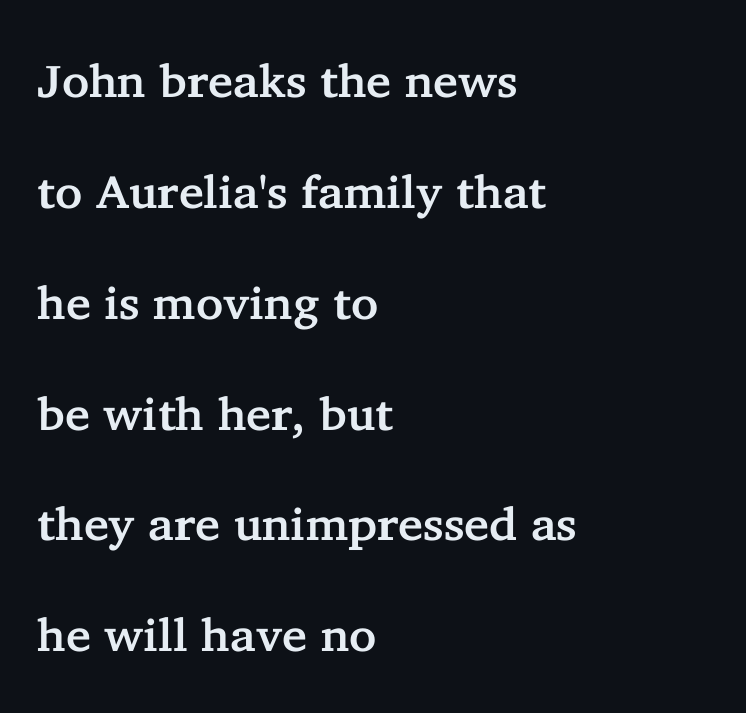
The image shows 46 px serif type, upright; set left-aligned, loose line spacing (2.41x), normal letter spacing, not underlined; low stroke contrast and a medium x-height.
